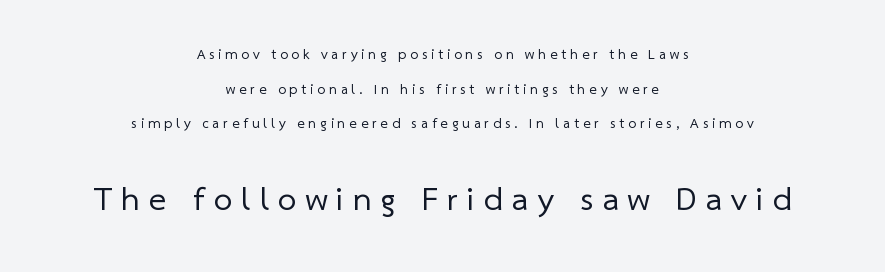
{"serif": "no", "bold": "no", "weight": "regular", "width": "normal", "stroke_contrast": "low", "x_height": "medium", "monospaced": "no", "underline": "no", "align": "center", "line_spacing": "loose", "line_spacing_ratio": 2.48, "letter_spacing": "wide", "letter_spacing_em": 0.28, "larger_block": "second", "size_ratio": 2.36, "glyph_px": 33}
